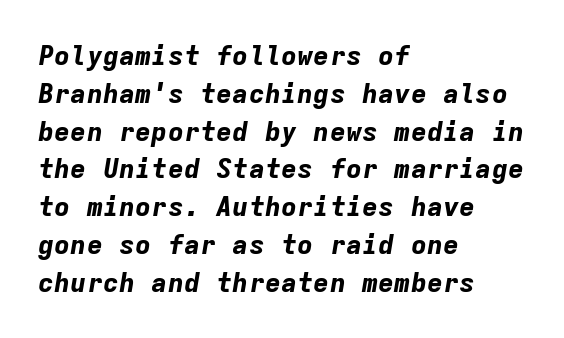
Short and long lines alike share a common starting point at left. Reading down the column, the eye jumps a familiar distance to each next line. Slanted lettering throughout. Letter spacing: default.
